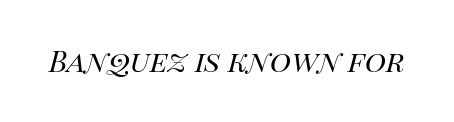
Q: Is the text bold? A: No.
Q: Is the text italic (slanted)? A: Yes, it leans right by about 14 degrees.
Q: Is the text underlined? A: No.
Q: Is the spacing between letters normal or unusually wide? A: Normal.
Q: Width (condensed, normal, or wide)? A: Normal.
Q: Stroke contrast? A: High.
Q: x-height? A: Large.
Q: Monospaced? A: No.
